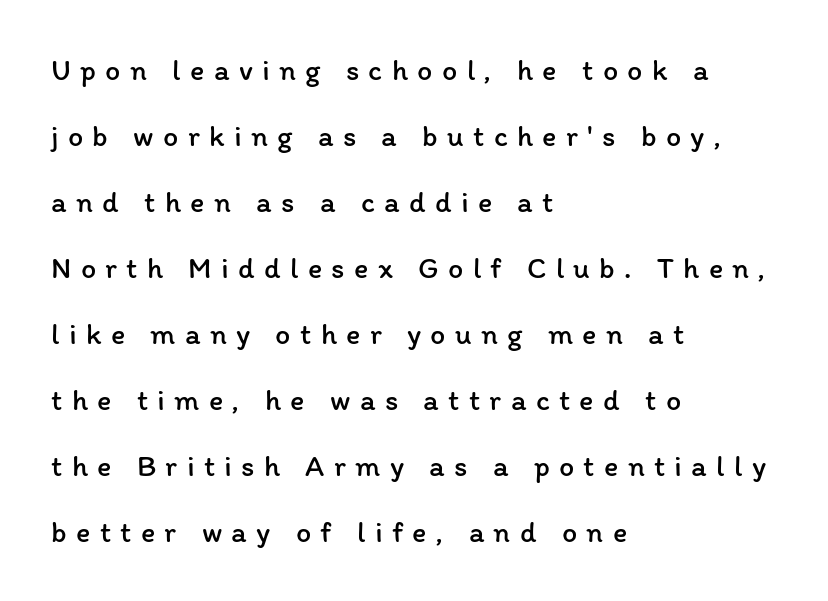
Q: Is the text bold? A: No.
Q: Is the text italic (slanted)? A: No, it is upright.
Q: Is the text underlined? A: No.
Q: How is the paragraph aligned? A: Left-aligned.
Q: Is the spacing between letters normal or unusually wide? A: Unusually wide.
Q: Is the spacing between lines tight, normal or loose? A: Loose.
Q: Width (condensed, normal, or wide)? A: Normal.
Q: Stroke contrast? A: Low.
Q: x-height? A: Medium.
Q: Monospaced? A: No.
